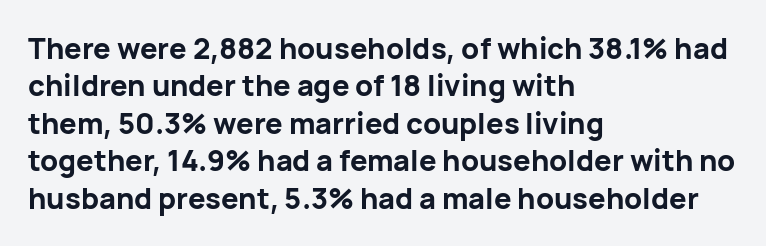
Reading down the block, your eye returns to a fixed left position each line. Vertically, the passage feels balanced, rows spaced as you'd expect. Character widths vary here, with narrow letters taking less room than wide ones. These lines keep a tight, regular rhythm from letter to letter. The typeface chosen for these lines omits serifs. Decoration check: the copy has no underline.
